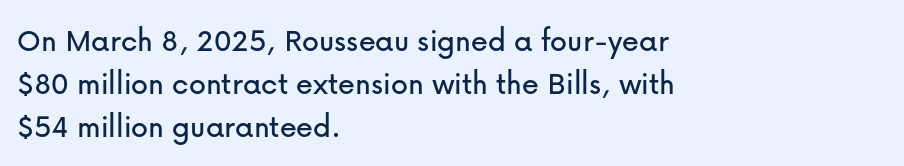
Q: Is the text italic (slanted)? A: No, it is upright.
Q: Is the typeface a serif or a sans-serif typeface? A: Sans-serif.
Q: Is the text underlined? A: No.
Q: How is the paragraph aligned? A: Left-aligned.
Q: Is the spacing between letters normal or unusually wide? A: Normal.
Q: Is the spacing between lines tight, normal or loose? A: Normal.
Q: Width (condensed, normal, or wide)? A: Normal.
Q: Stroke contrast? A: Low.
Q: x-height? A: Medium.
Q: Monospaced? A: No.
